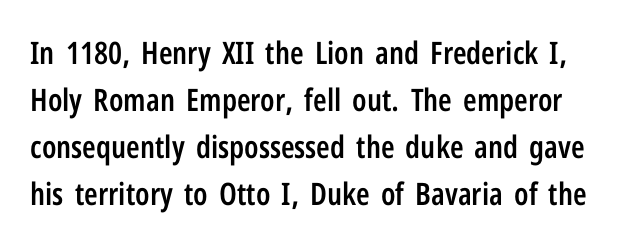
Q: Is the text bold? A: Semi-bold.
Q: Is the text italic (slanted)? A: No, it is upright.
Q: Is the typeface a serif or a sans-serif typeface? A: Sans-serif.
Q: Is the text underlined? A: No.
Q: Is the spacing between letters normal or unusually wide? A: Normal.
Q: Is the spacing between lines tight, normal or loose? A: Normal.
Q: Width (condensed, normal, or wide)? A: Condensed.
Q: Stroke contrast? A: Low.
Q: x-height? A: Medium.
Q: Monospaced? A: No.
